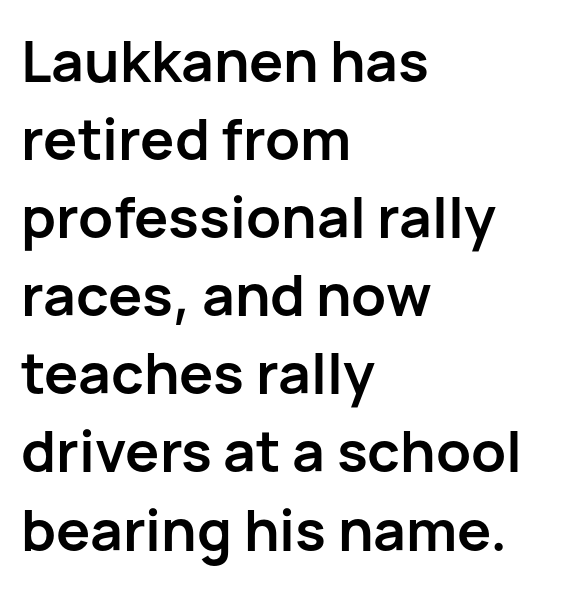
{"serif": "no", "italic": "no", "bold": "yes", "weight": "semibold", "width": "normal", "stroke_contrast": "low", "x_height": "medium", "monospaced": "no", "underline": "no", "align": "left", "line_spacing": "normal", "line_spacing_ratio": 1.37, "letter_spacing": "normal", "letter_spacing_em": 0.0, "glyph_px": 57}
